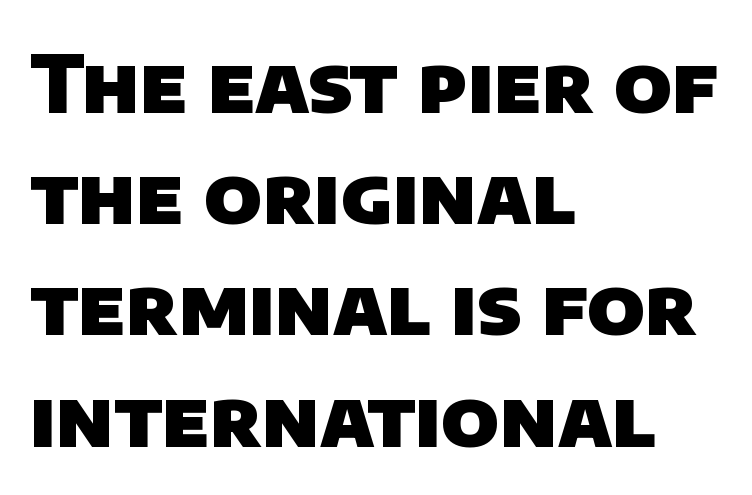
The image shows 80 px heavy sans-serif type; set left-aligned, normal line spacing (1.39x), normal letter spacing, not underlined; low stroke contrast and a large x-height.
